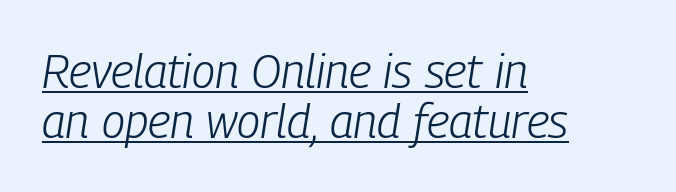
Q: Is the text bold? A: No.
Q: Is the text italic (slanted)? A: Yes, it leans right by about 9 degrees.
Q: Is the text underlined? A: Yes.
Q: How is the paragraph aligned? A: Left-aligned.
Q: Is the spacing between letters normal or unusually wide? A: Normal.
Q: Is the spacing between lines tight, normal or loose? A: Tight.
Q: Width (condensed, normal, or wide)? A: Condensed.
Q: Stroke contrast? A: Low.
Q: x-height? A: Medium.
Q: Monospaced? A: No.
